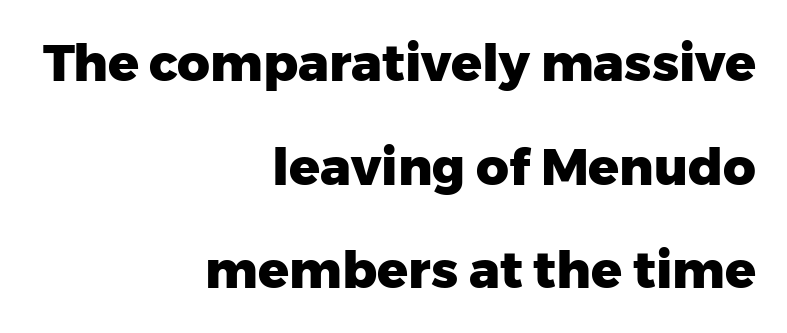
Proportional: the letters do not fall into vertical columns. These lines keep a tight, regular rhythm from letter to letter. The font's upright variant was chosen for this text. Leftover space on each line is placed entirely before the opening word. This is sans-serif lettering, the kind often seen on screens and signage.
